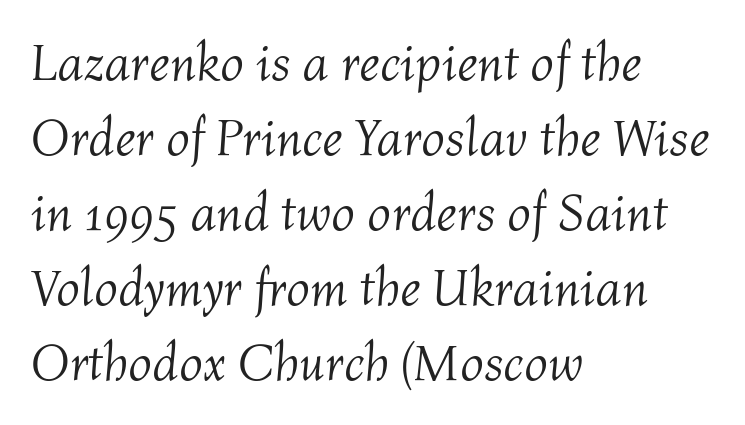
The specimen reads as italic at a glance. The area under the type is left untouched. The letters sit at their default tracking, neither squeezed nor spread. Think of a printed novel: that variable character pitch is what you see here. Each stroke keeps to a modest, everyday thickness or less.
